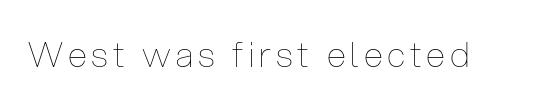
The image shows 35 px thin, condensed type, upright; set not underlined; low stroke contrast and a medium x-height.
